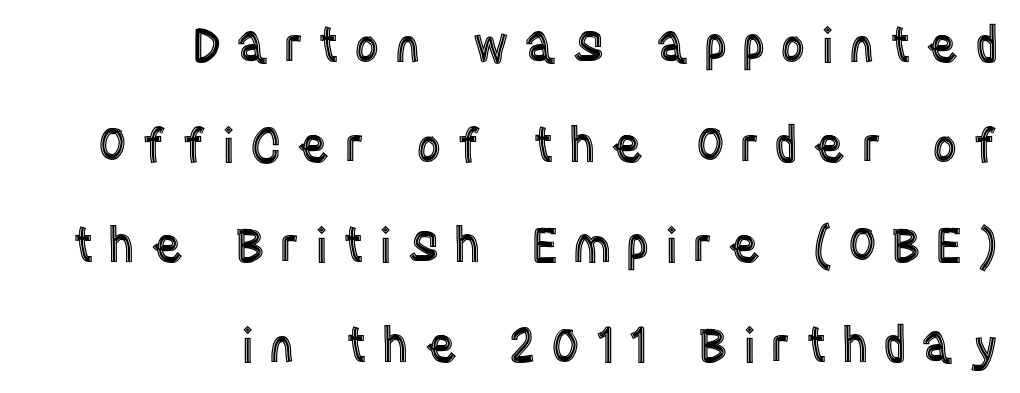
The axis of the letterforms is exactly vertical. Horizontal bands of white between lines are thick stripes. This rendering uses right alignment, leaving the left contour irregular. Think of a printed novel: that variable character pitch is what you see here. Each row of text sits above clean, open space. The letters are spread apart with noticeably loose tracking.
